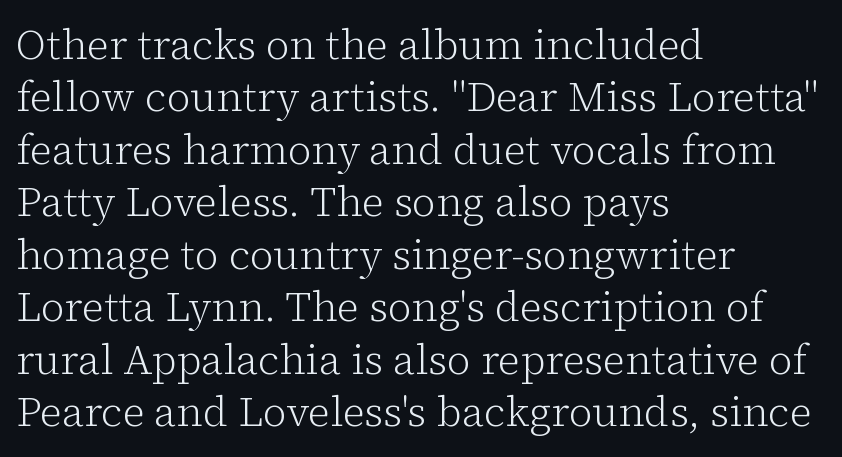
{"serif": "yes", "italic": "no", "bold": "no", "weight": "light", "width": "normal", "stroke_contrast": "low", "x_height": "medium", "monospaced": "no", "underline": "no", "align": "left", "line_spacing": "normal", "line_spacing_ratio": 1.28, "letter_spacing": "normal", "letter_spacing_em": 0.0, "glyph_px": 41}
